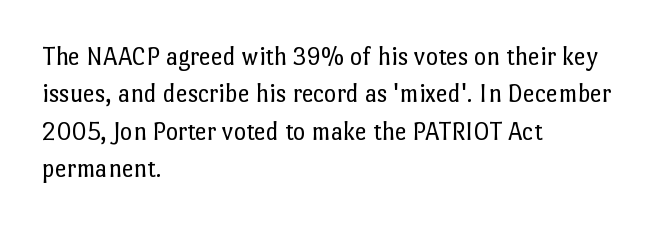
Q: Is the text bold? A: No.
Q: Is the text italic (slanted)? A: No, it is upright.
Q: Is the text underlined? A: No.
Q: How is the paragraph aligned? A: Left-aligned.
Q: Is the spacing between letters normal or unusually wide? A: Normal.
Q: Is the spacing between lines tight, normal or loose? A: Normal.
